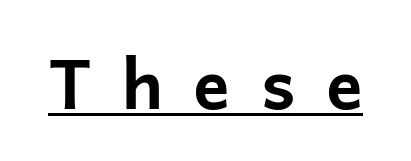
Q: Is the text bold? A: Yes.
Q: Is the text italic (slanted)? A: No, it is upright.
Q: Is the typeface a serif or a sans-serif typeface? A: Sans-serif.
Q: Is the text underlined? A: Yes.
Q: Is the spacing between letters normal or unusually wide? A: Unusually wide.
Q: Width (condensed, normal, or wide)? A: Normal.
Q: Stroke contrast? A: Low.
Q: x-height? A: Medium.
Q: Monospaced? A: No.
